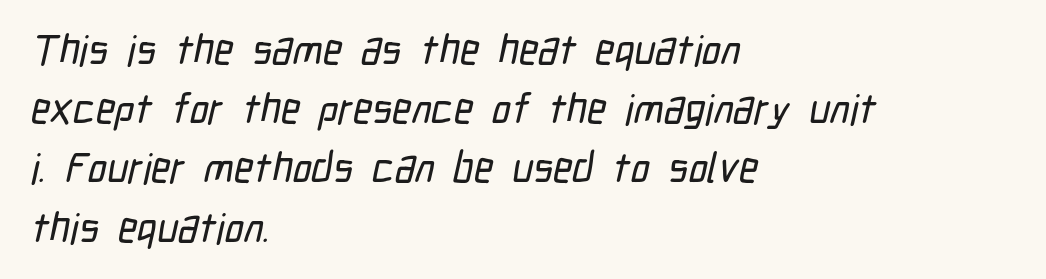
Q: Is the typeface a serif or a sans-serif typeface? A: Sans-serif.
Q: Is the text underlined? A: No.
Q: How is the paragraph aligned? A: Left-aligned.
Q: Is the spacing between letters normal or unusually wide? A: Normal.
Q: Is the spacing between lines tight, normal or loose? A: Normal.
Q: Width (condensed, normal, or wide)? A: Condensed.
Q: Stroke contrast? A: Low.
Q: x-height? A: Medium.
Q: Monospaced? A: No.
